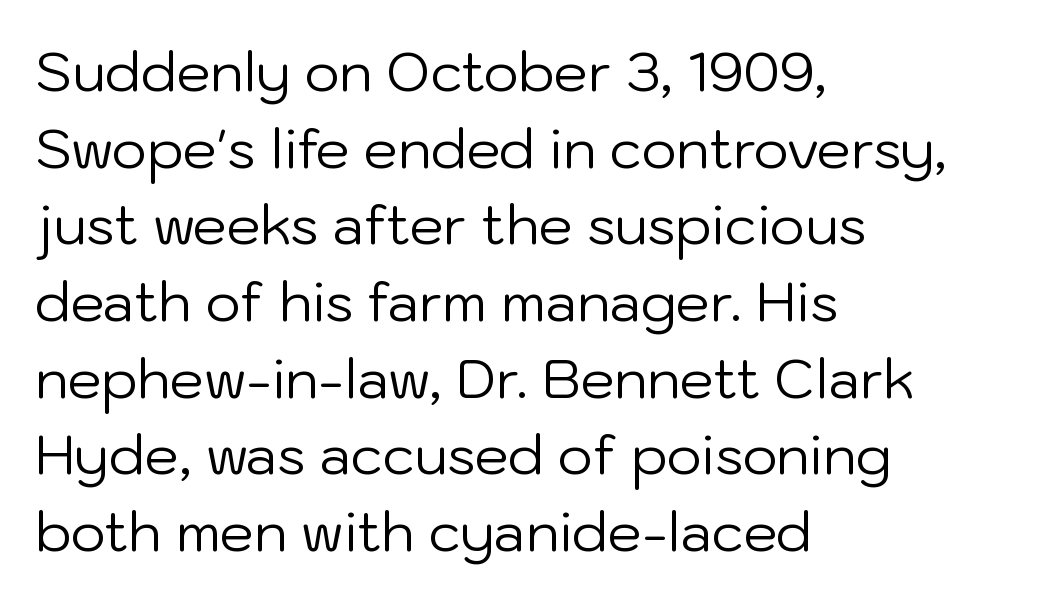
A typesetter would call this proportional, since set widths differ per character. Caption: standard tracking, unaltered. Caption: multi-line text, flush left, ragged right. Type without underlining. Nope, no serifs anywhere on these letters. Nothing heavy about these letters — not bold at all.
